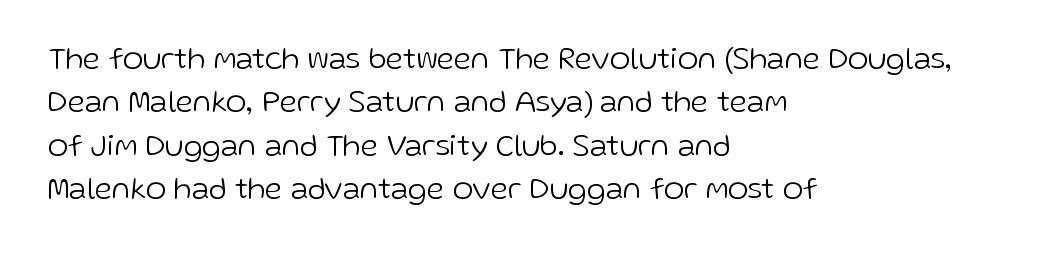
The image shows 31 px light sans-serif type, upright; set left-aligned, normal line spacing (1.4x), normal letter spacing, not underlined; low stroke contrast and a medium x-height.
